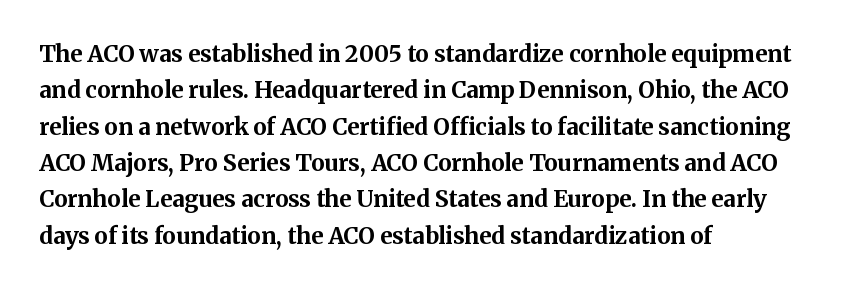
{"italic": "no", "bold": "yes", "underline": "no", "align": "left", "line_spacing": "normal", "line_spacing_ratio": 1.58, "letter_spacing": "normal", "letter_spacing_em": 0.0, "glyph_px": 23}
